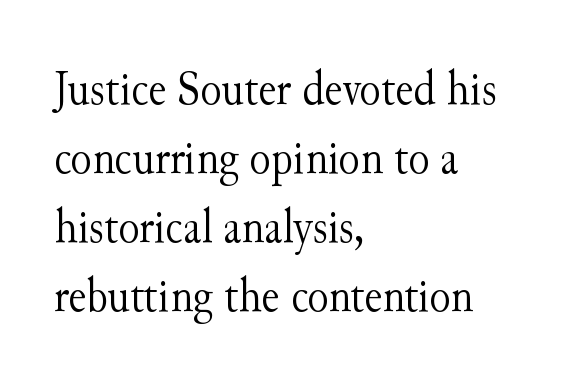
A typesetter would call this leading conventional body-copy spacing. The lettering stays uniformly vertical, giving the passage a roman look. Stem width sits at or under what a default text font uses. Here the designer chose a conventional face with non-uniform glyph widths. Is this a sans? No — the strokes have serifs.
